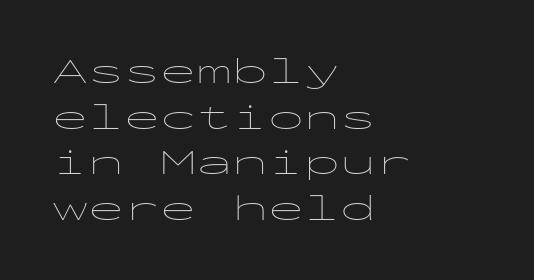
The image shows 36 px thin, wide sans-serif type, upright, monospaced; set left-aligned, normal line spacing (1.27x), normal letter spacing, not underlined; low stroke contrast and a medium x-height.
